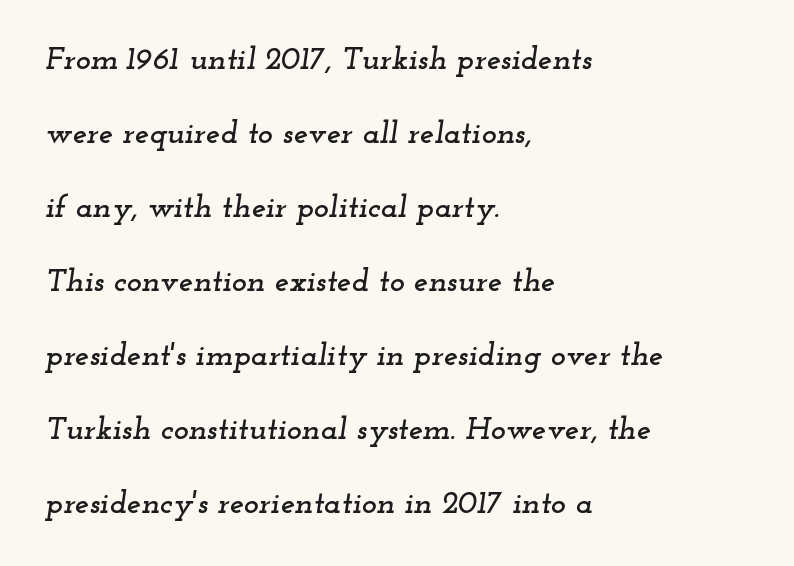
The image shows 32 px wide serif type, italic (leaning right); set left-aligned, loose line spacing (2.31x), normal letter spacing, not underlined; low stroke contrast and a small x-height.
